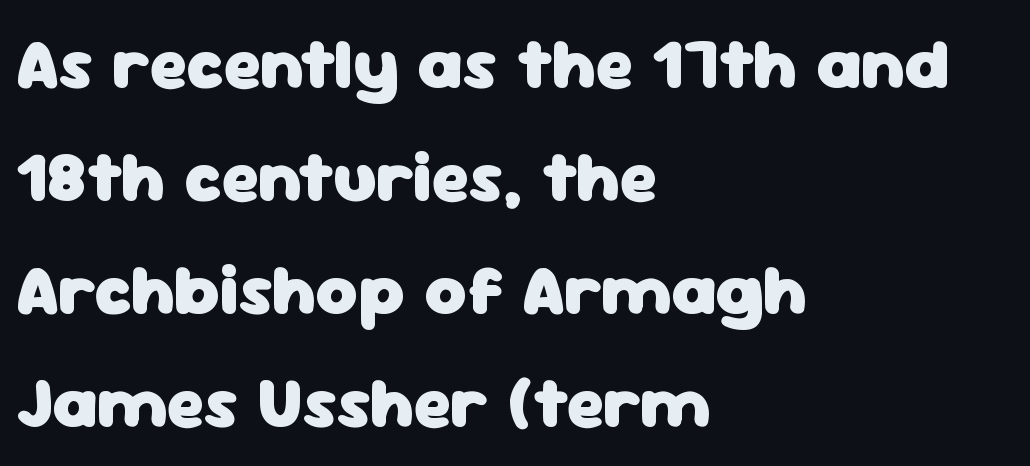
Quick note: not italic, upright. Observe the ordinary spacing: letters are neighbours, not strangers. No word sits above an underline. Leading matches the norm, producing a regular column.
